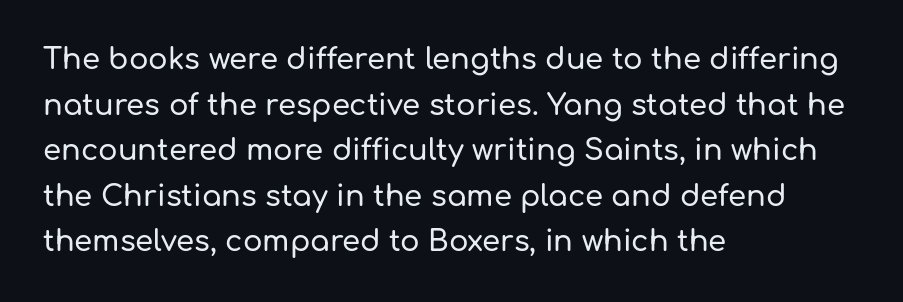
{"serif": "no", "italic": "no", "width": "normal", "stroke_contrast": "low", "x_height": "medium", "monospaced": "no", "underline": "no", "align": "left", "line_spacing": "normal", "line_spacing_ratio": 1.57, "letter_spacing": "normal", "letter_spacing_em": 0.0, "glyph_px": 29}
